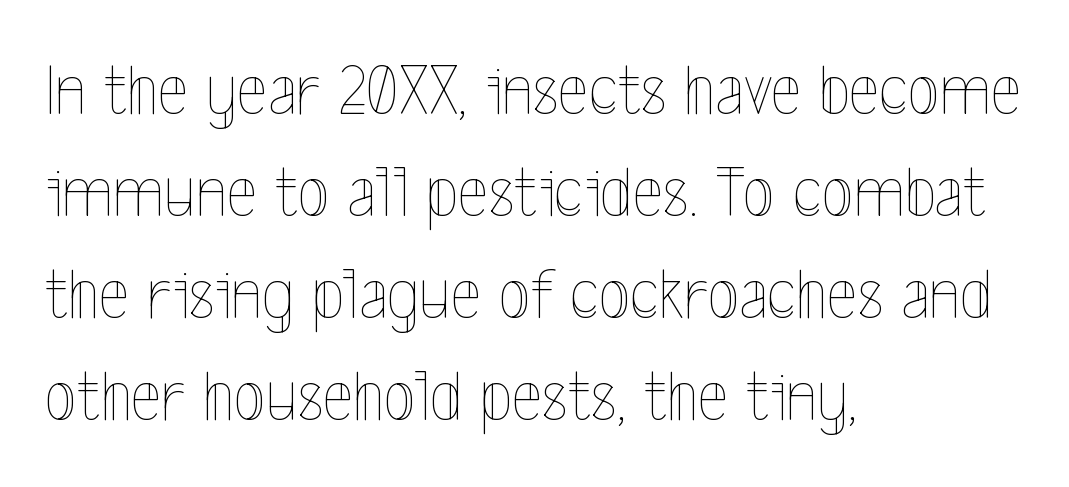
Plain, unruled lines of type. The gaps between neighbouring characters are ordinary and unremarkable. In terms of leading, this rendering sits right in the middle. Think standard paragraph weight, or any step lighter than that. Where is the straight margin? On the left.
